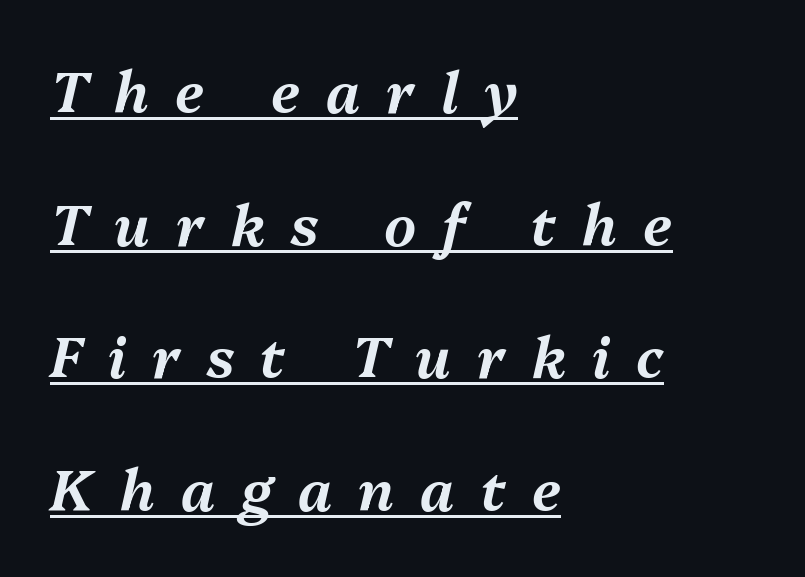
The image shows 56 px text type, italic (leaning right); set left-aligned, loose line spacing (2.37x), unusually wide letter spacing (+0.47 em), underlined; medium stroke contrast and a medium x-height.
